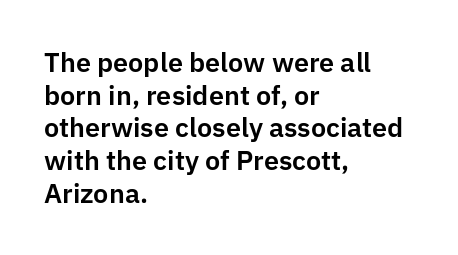
The image shows 27 px text type, upright; set left-aligned, line spacing 1.21x, normal letter spacing, not underlined.
